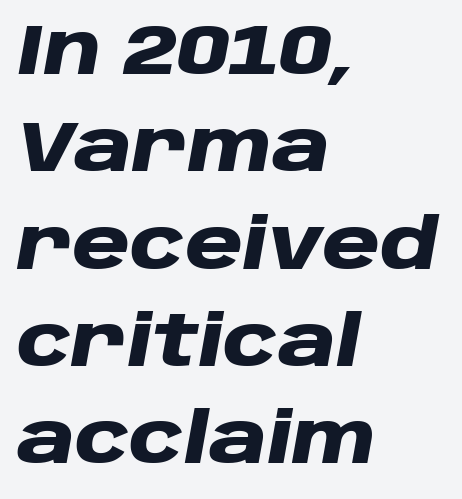
The image shows 71 px heavy, wide type, italic (leaning right); set left-aligned, normal line spacing (1.37x), normal letter spacing, not underlined; low stroke contrast and a large x-height.
